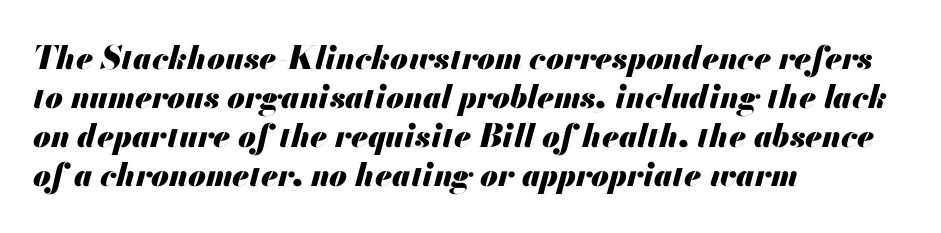
Q: Is the text bold? A: Yes.
Q: Is the text italic (slanted)? A: Yes, it leans right by about 13 degrees.
Q: Is the text underlined? A: No.
Q: How is the paragraph aligned? A: Left-aligned.
Q: Is the spacing between letters normal or unusually wide? A: Normal.
Q: Width (condensed, normal, or wide)? A: Normal.
Q: Stroke contrast? A: Medium.
Q: x-height? A: Small.
Q: Monospaced? A: No.
